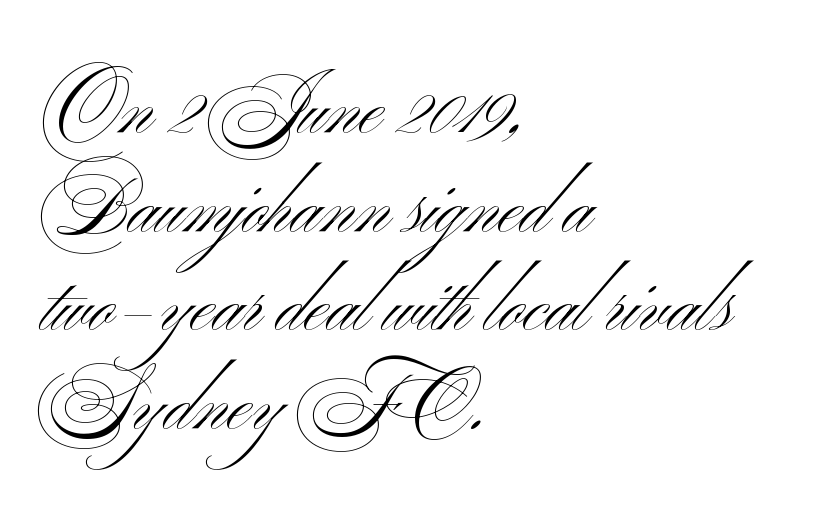
The image shows 77 px light, wide sans-serif type; set left-aligned, normal line spacing (1.28x), normal letter spacing, not underlined; medium stroke contrast and a small x-height.
